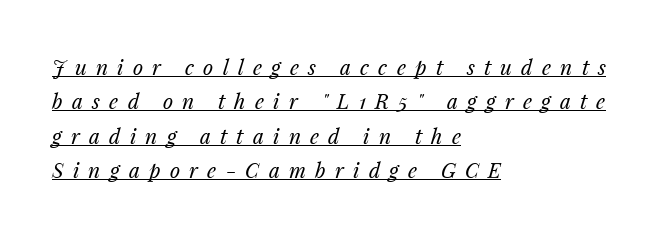
The image shows 21 px text type, italic (leaning right); set left-aligned, normal line spacing (1.64x), unusually wide letter spacing (+0.44 em), underlined.
